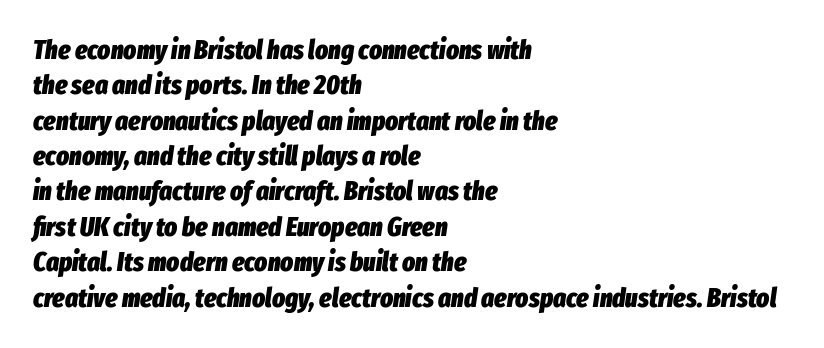
The image shows 27 px bold type, italic (leaning right); set left-aligned, normal line spacing (1.31x), normal letter spacing, not underlined.
